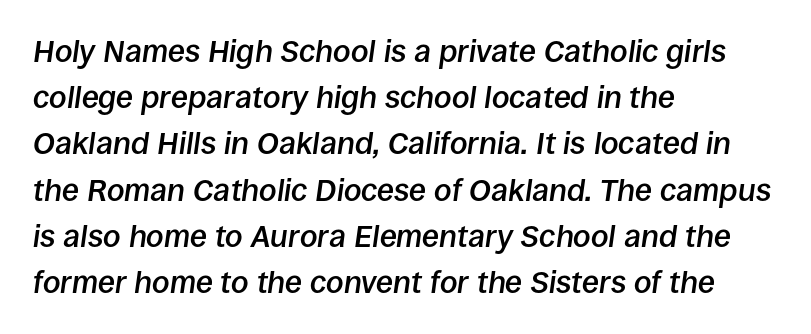
Looking at the ascenders, they clearly lean. Nobody drew a line under any word here. As a designer I'd log this as weight 600, semibold. Regarding leading, the lines here are spaced in the standard way.
